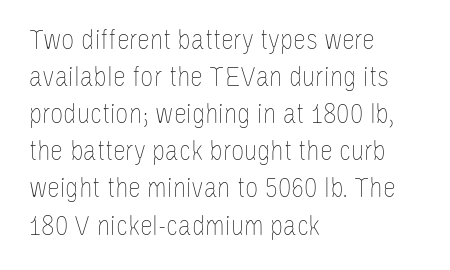
Q: Is the text bold? A: No.
Q: Is the text italic (slanted)? A: No, it is upright.
Q: Is the text underlined? A: No.
Q: How is the paragraph aligned? A: Left-aligned.
Q: Is the spacing between letters normal or unusually wide? A: Normal.
Q: Is the spacing between lines tight, normal or loose? A: Normal.
Q: Width (condensed, normal, or wide)? A: Condensed.
Q: Stroke contrast? A: Low.
Q: x-height? A: Large.
Q: Monospaced? A: No.
